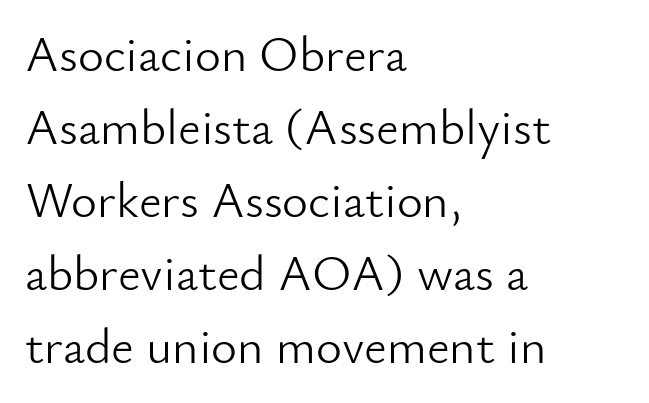
This reads as an unemphasized weight, regular at the heaviest. Notice how the passage keeps a crisp vertical edge on the left only. You could not count columns in this text — the font is proportionally spaced. Clear beneath every line of the passage. The letters stand upright; this is a roman face. Tracking value appears to be zero — textbook default spacing.
